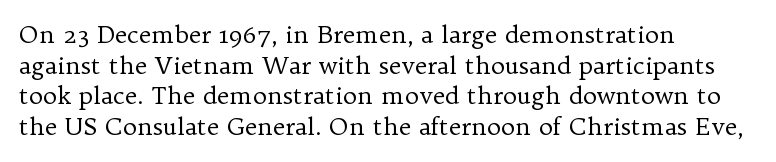
The image shows 24 px text type, upright; set left-aligned, normal line spacing (1.28x), normal letter spacing, not underlined.
